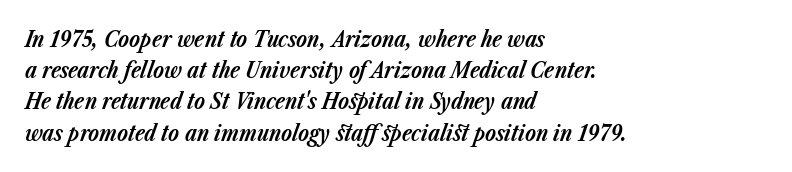
The image shows 22 px bold type, italic (leaning right); set left-aligned, normal line spacing (1.42x), normal letter spacing, not underlined.
